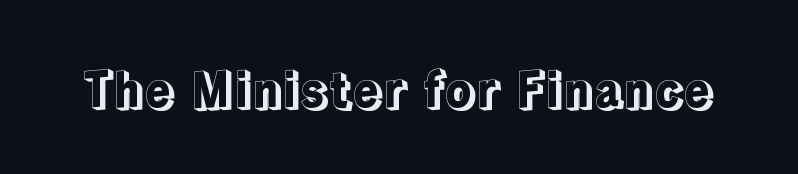
Between one letter and the next there's only the usual sliver of space. Posture: upright roman. Do the characters align in a grid? No, the font is proportional. The space beneath each line is pristine and unruled.
